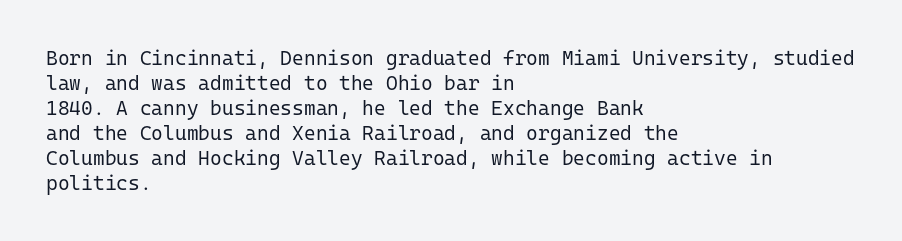
Underline: absent. These glyphs show unthickened strokes, regular width or finer. The leading is moderate, giving the passage an even texture. Upright lettering throughout.
